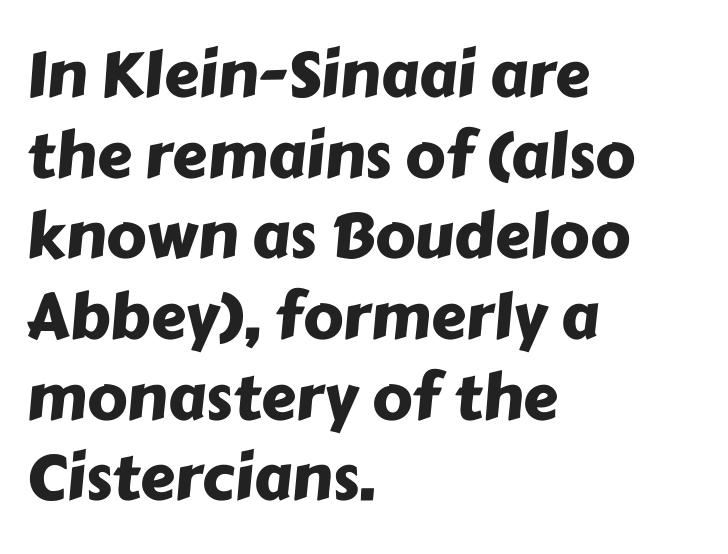
Q: Is the typeface a serif or a sans-serif typeface? A: Sans-serif.
Q: Is the text underlined? A: No.
Q: How is the paragraph aligned? A: Left-aligned.
Q: Is the spacing between letters normal or unusually wide? A: Normal.
Q: Is the spacing between lines tight, normal or loose? A: Normal.
Q: Width (condensed, normal, or wide)? A: Normal.
Q: Stroke contrast? A: Low.
Q: x-height? A: Medium.
Q: Monospaced? A: No.
